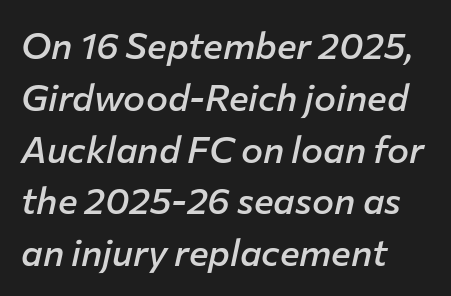
Q: Is the text bold? A: Semi-bold.
Q: Is the text italic (slanted)? A: Yes, it leans right by about 12 degrees.
Q: Is the text underlined? A: No.
Q: How is the paragraph aligned? A: Left-aligned.
Q: Is the spacing between letters normal or unusually wide? A: Normal.
Q: Is the spacing between lines tight, normal or loose? A: Normal.
Q: Width (condensed, normal, or wide)? A: Normal.
Q: Stroke contrast? A: Low.
Q: x-height? A: Medium.
Q: Monospaced? A: No.
